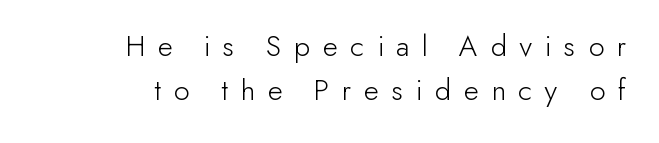
Q: Is the text bold? A: No.
Q: Is the text italic (slanted)? A: No, it is upright.
Q: Is the typeface a serif or a sans-serif typeface? A: Sans-serif.
Q: Is the text underlined? A: No.
Q: How is the paragraph aligned? A: Right-aligned.
Q: Is the spacing between letters normal or unusually wide? A: Unusually wide.
Q: Is the spacing between lines tight, normal or loose? A: Normal.
Q: Width (condensed, normal, or wide)? A: Normal.
Q: Stroke contrast? A: Low.
Q: x-height? A: Small.
Q: Monospaced? A: No.
